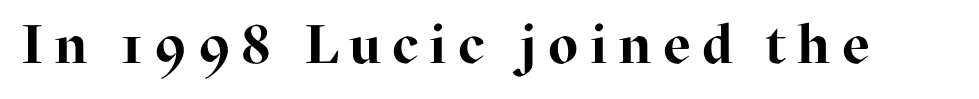
The image shows 54 px bold serif type, upright; set unusually wide letter spacing (+0.21 em), not underlined; high stroke contrast and a medium x-height.
